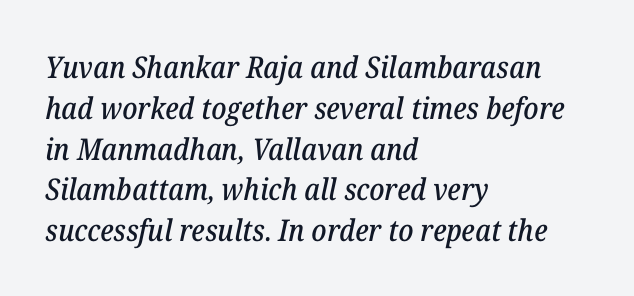
The letters advance in unequal steps, a hallmark of proportional type. Line starts are locked; line ends wander. Type without underlining. Slanted lettering throughout. The passage shown has conventional tracking throughout.
